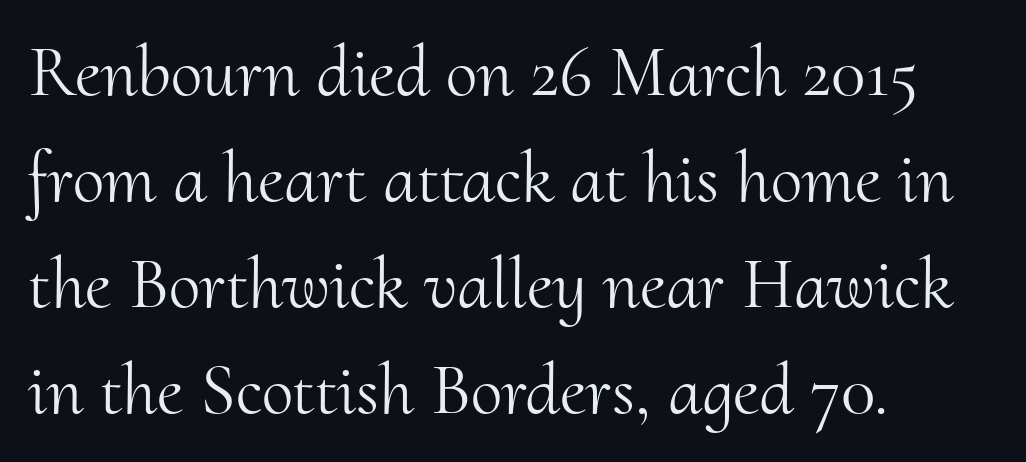
Visually the block forms a straight wall on the left and a jagged coastline on the right. A bare baseline throughout the passage. You can tell it's not italic because the verticals are truly vertical. You could not count columns in this text — the font is proportionally spaced.
